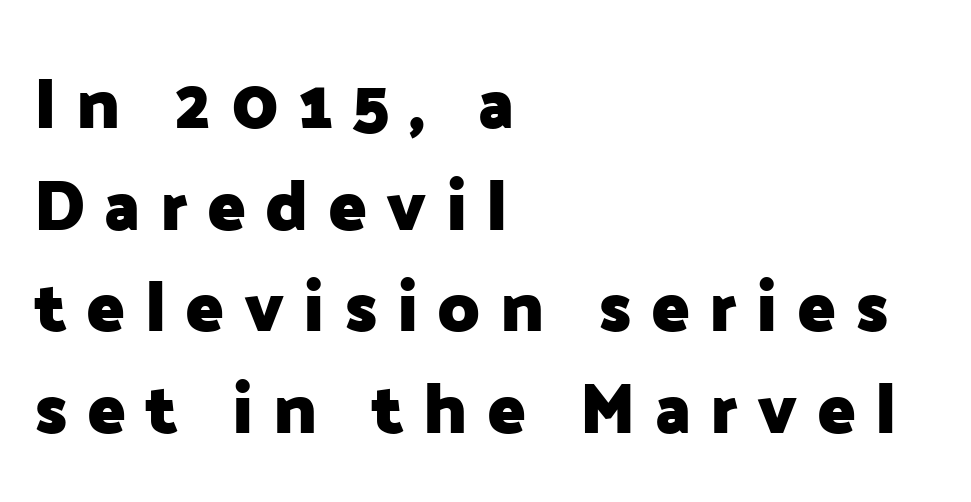
Q: Is the text bold? A: Yes.
Q: Is the text italic (slanted)? A: No, it is upright.
Q: Is the typeface a serif or a sans-serif typeface? A: Sans-serif.
Q: Is the text underlined? A: No.
Q: How is the paragraph aligned? A: Left-aligned.
Q: Is the spacing between letters normal or unusually wide? A: Unusually wide.
Q: Is the spacing between lines tight, normal or loose? A: Normal.
Q: Width (condensed, normal, or wide)? A: Normal.
Q: Stroke contrast? A: Low.
Q: x-height? A: Medium.
Q: Monospaced? A: No.
